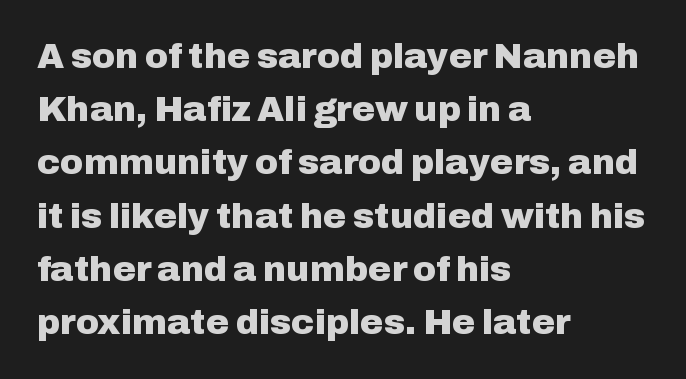
Q: Is the text bold? A: Yes.
Q: Is the text italic (slanted)? A: No, it is upright.
Q: Is the typeface a serif or a sans-serif typeface? A: Sans-serif.
Q: Is the text underlined? A: No.
Q: How is the paragraph aligned? A: Left-aligned.
Q: Is the spacing between letters normal or unusually wide? A: Normal.
Q: Is the spacing between lines tight, normal or loose? A: Normal.
Q: Width (condensed, normal, or wide)? A: Normal.
Q: Stroke contrast? A: Low.
Q: x-height? A: Medium.
Q: Monospaced? A: No.
